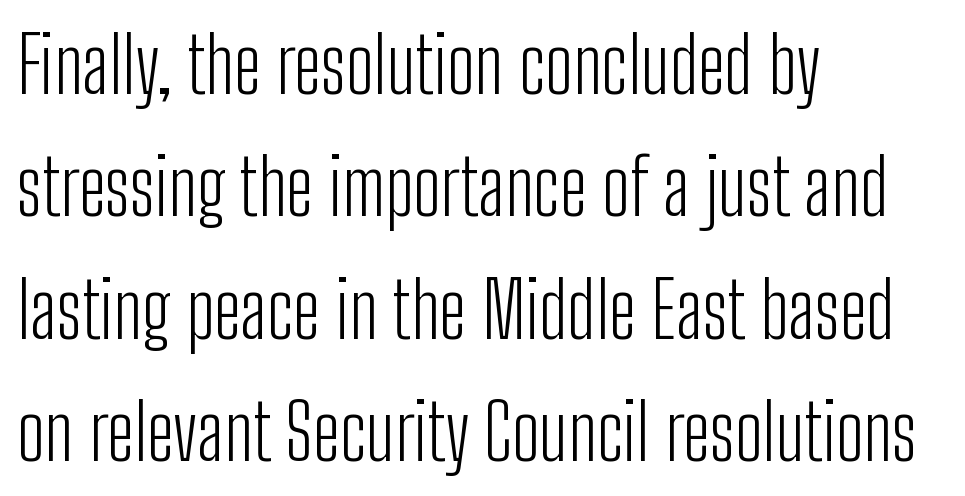
Unlike a traditional serif, this face leaves its strokes unadorned. Is the block centered? No — it sits flush against the left margin. Look at the tracking — it's just the regular setting, nothing added. This rendering features lettering with no underline. The rows are spaced the way most documents space them. Character widths vary here, with narrow letters taking less room than wide ones.
